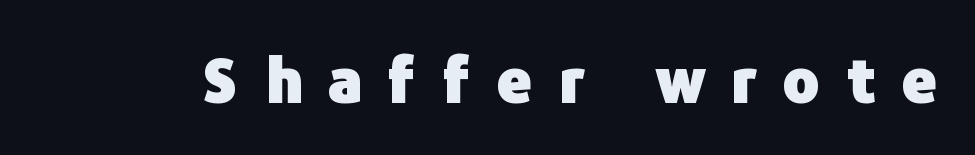
{"serif": "no", "italic": "no", "bold": "yes", "weight": "heavy", "width": "normal", "stroke_contrast": "low", "x_height": "medium", "monospaced": "no", "underline": "no", "letter_spacing": "wide", "letter_spacing_em": 0.43, "glyph_px": 61}
